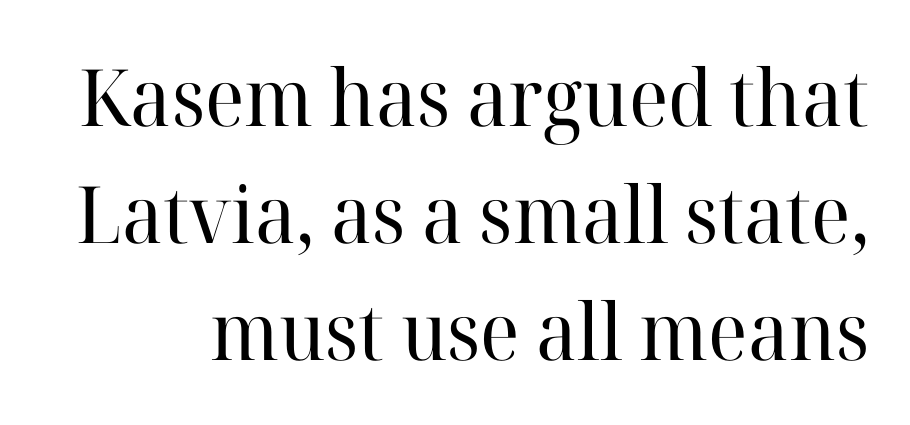
{"serif": "yes", "italic": "no", "bold": "no", "weight": "regular", "width": "normal", "stroke_contrast": "high", "x_height": "medium", "monospaced": "no", "underline": "no", "line_spacing": "normal", "line_spacing_ratio": 1.48, "letter_spacing": "normal", "letter_spacing_em": 0.0, "glyph_px": 79}
